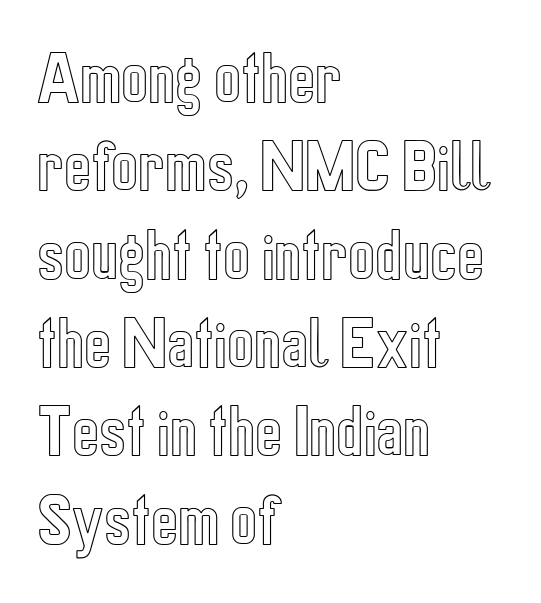
Q: Is the text italic (slanted)? A: No, it is upright.
Q: Is the text underlined? A: No.
Q: How is the paragraph aligned? A: Left-aligned.
Q: Is the spacing between letters normal or unusually wide? A: Normal.
Q: Is the spacing between lines tight, normal or loose? A: Normal.
Q: Width (condensed, normal, or wide)? A: Condensed.
Q: x-height? A: Medium.
Q: Monospaced? A: No.
